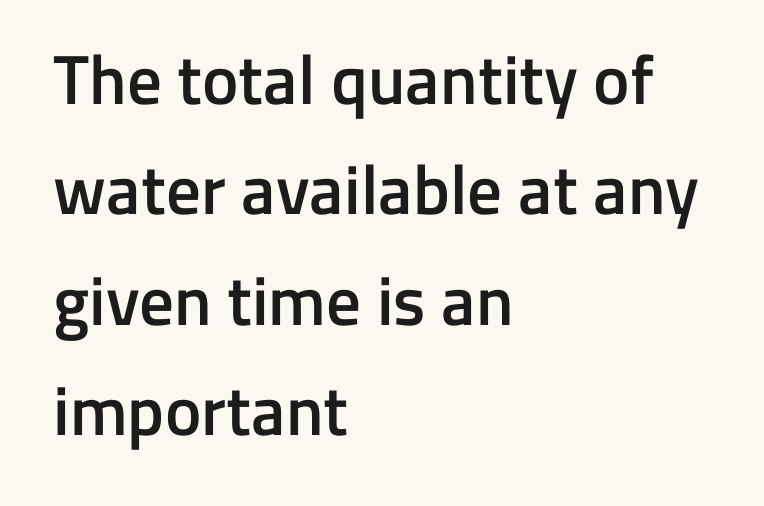
The image shows 69 px semibold sans-serif type, upright; set left-aligned, normal line spacing (1.6x), normal letter spacing, not underlined; low stroke contrast and a medium x-height.
